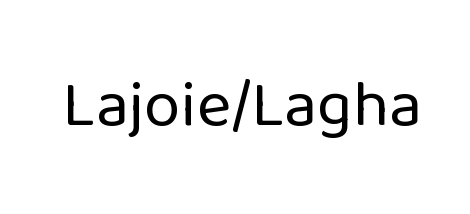
The image shows 66 px regular-weight sans-serif type, upright; set normal letter spacing, not underlined; low stroke contrast and a medium x-height.
